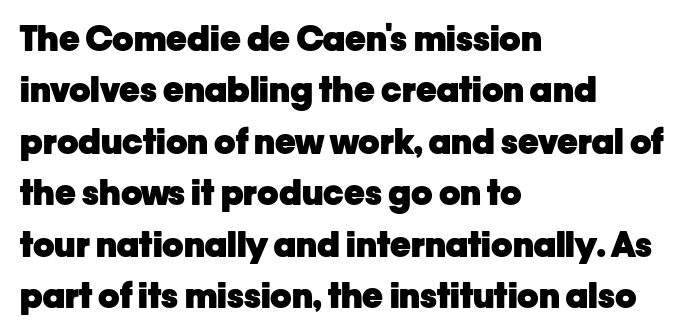
{"serif": "no", "italic": "no", "bold": "yes", "weight": "heavy", "width": "normal", "stroke_contrast": "low", "x_height": "medium", "monospaced": "no", "underline": "no", "align": "left", "line_spacing": "normal", "line_spacing_ratio": 1.47, "letter_spacing": "normal", "letter_spacing_em": 0.0, "glyph_px": 35}
